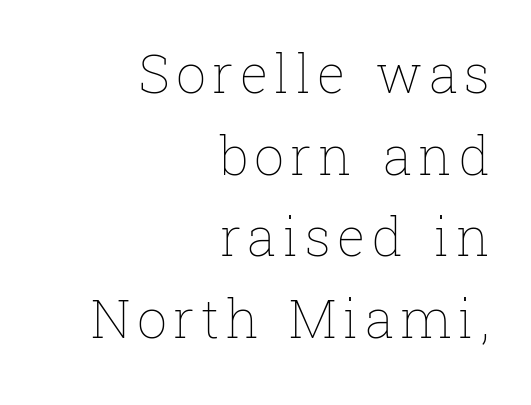
The image shows 53 px thin type, upright; set right-aligned, normal line spacing (1.54x), not underlined; low stroke contrast and a medium x-height.
